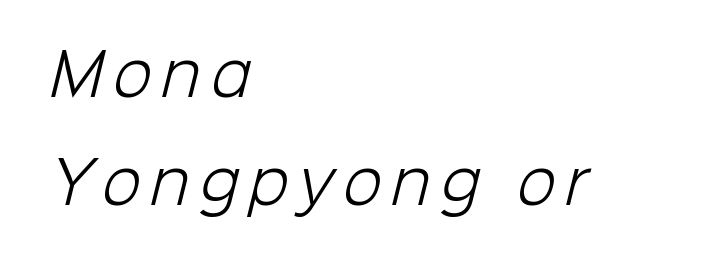
{"serif": "no", "bold": "no", "weight": "light", "width": "normal", "stroke_contrast": "low", "x_height": "medium", "monospaced": "no", "underline": "no", "align": "left", "line_spacing_ratio": 1.89, "glyph_px": 57}
